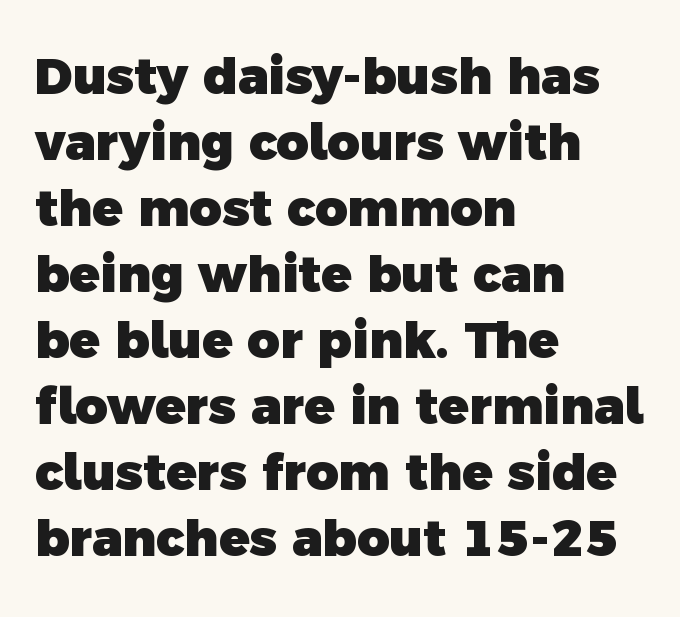
{"serif": "no", "bold": "yes", "weight": "heavy", "width": "normal", "x_height": "medium", "monospaced": "no", "underline": "no", "align": "left", "line_spacing": "normal", "line_spacing_ratio": 1.32, "letter_spacing": "normal", "letter_spacing_em": 0.0, "glyph_px": 50}
